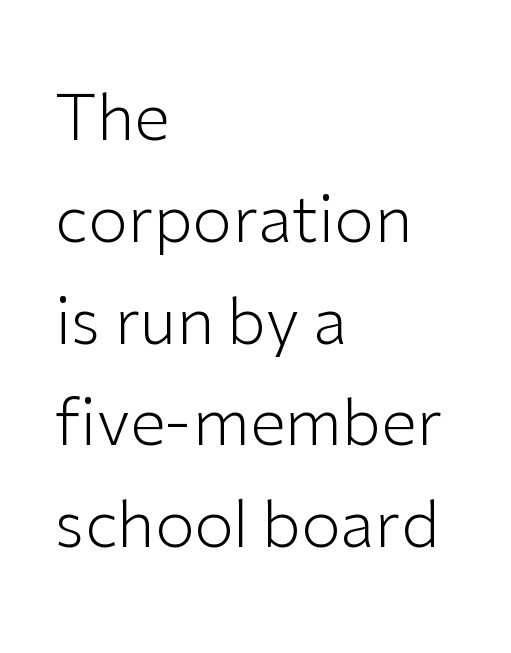
Q: Is the text bold? A: No.
Q: Is the text italic (slanted)? A: No, it is upright.
Q: Is the typeface a serif or a sans-serif typeface? A: Sans-serif.
Q: Is the text underlined? A: No.
Q: How is the paragraph aligned? A: Left-aligned.
Q: Is the spacing between letters normal or unusually wide? A: Normal.
Q: Is the spacing between lines tight, normal or loose? A: Normal.
Q: Width (condensed, normal, or wide)? A: Normal.
Q: Stroke contrast? A: Low.
Q: x-height? A: Medium.
Q: Monospaced? A: No.
